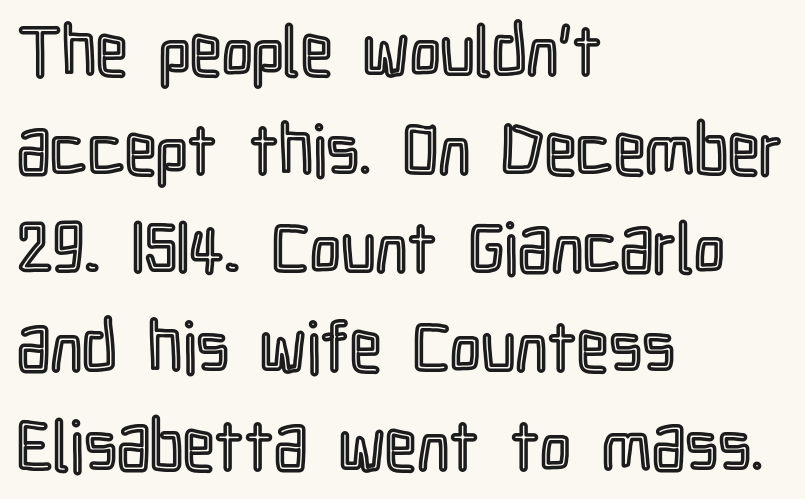
The image shows 70 px condensed type, upright; set left-aligned, normal line spacing (1.41x), normal letter spacing, not underlined; a medium x-height.
